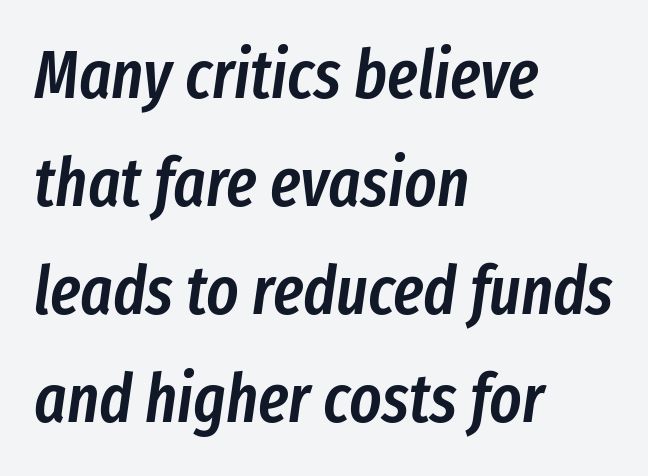
Q: Is the text bold? A: Semi-bold.
Q: Is the text italic (slanted)? A: Yes, it leans right by about 8 degrees.
Q: Is the text underlined? A: No.
Q: How is the paragraph aligned? A: Left-aligned.
Q: Is the spacing between letters normal or unusually wide? A: Normal.
Q: Is the spacing between lines tight, normal or loose? A: Normal.
Q: Width (condensed, normal, or wide)? A: Condensed.
Q: Stroke contrast? A: Low.
Q: x-height? A: Medium.
Q: Monospaced? A: No.
